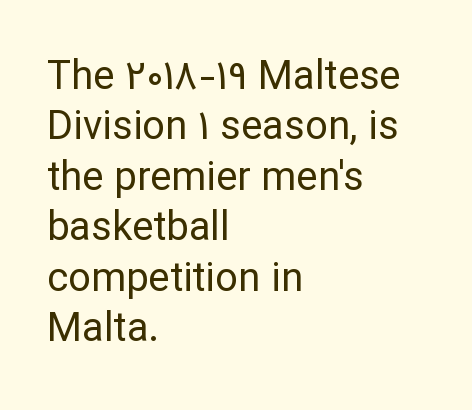
This sample has the flowing, uneven cadence of proportional lettering. You can tell from the bare stems that sans-serif type was used. The space beneath each line is pristine and unruled. Every character sits straight up, as roman type does. In terms of leading, this rendering sits right in the middle.
